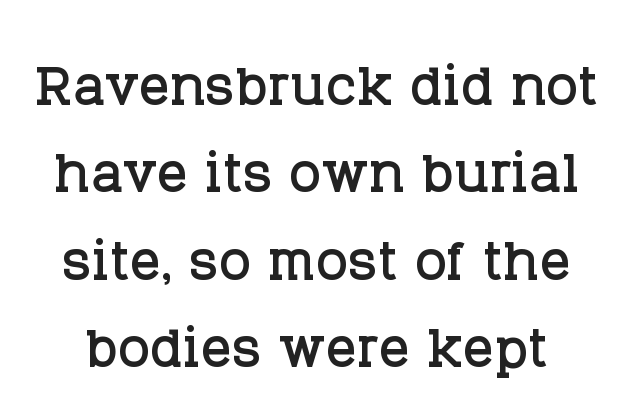
{"serif": "yes", "italic": "no", "width": "normal", "stroke_contrast": "low", "x_height": "large", "monospaced": "no", "underline": "no", "line_spacing": "tight", "line_spacing_ratio": 1.15, "letter_spacing": "normal", "letter_spacing_em": 0.0, "glyph_px": 76}
